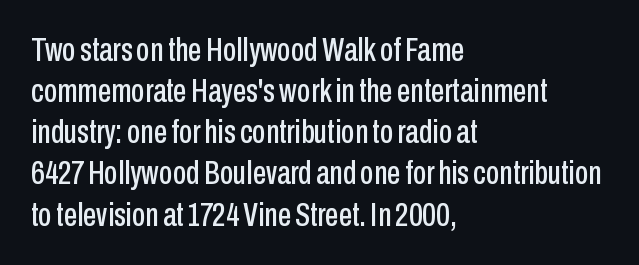
The image shows 34 px condensed sans-serif type, upright; set left-aligned, line spacing 1.21x, normal letter spacing, not underlined; low stroke contrast and a medium x-height.
